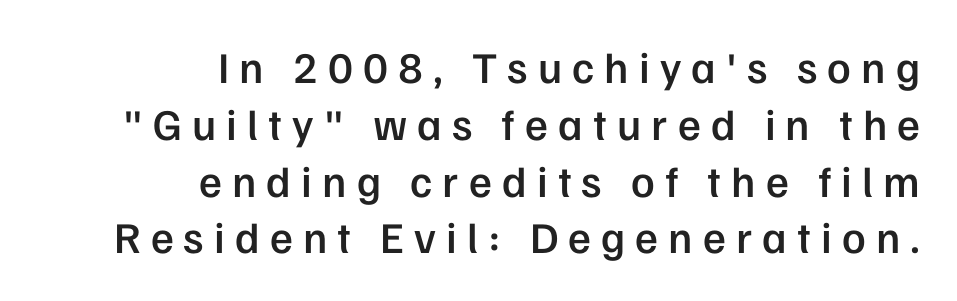
Q: Is the text bold? A: Semi-bold.
Q: Is the text italic (slanted)? A: No, it is upright.
Q: Is the typeface a serif or a sans-serif typeface? A: Sans-serif.
Q: Is the text underlined? A: No.
Q: How is the paragraph aligned? A: Right-aligned.
Q: Is the spacing between letters normal or unusually wide? A: Unusually wide.
Q: Is the spacing between lines tight, normal or loose? A: Normal.
Q: Width (condensed, normal, or wide)? A: Normal.
Q: Stroke contrast? A: Low.
Q: x-height? A: Medium.
Q: Monospaced? A: No.
